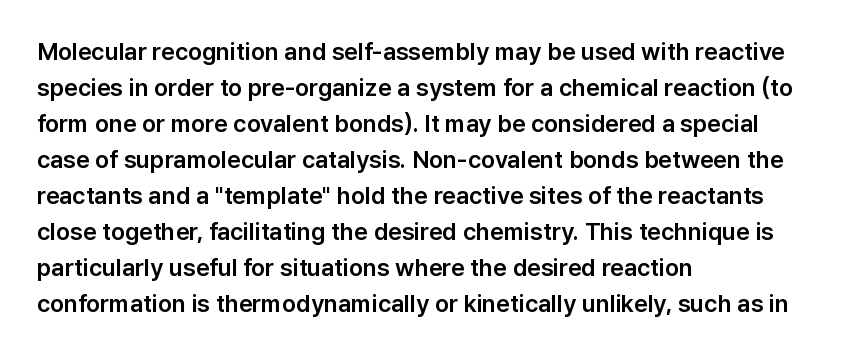
{"italic": "no", "underline": "no", "align": "left", "line_spacing": "normal", "line_spacing_ratio": 1.5, "letter_spacing": "normal", "letter_spacing_em": 0.0, "glyph_px": 24}
